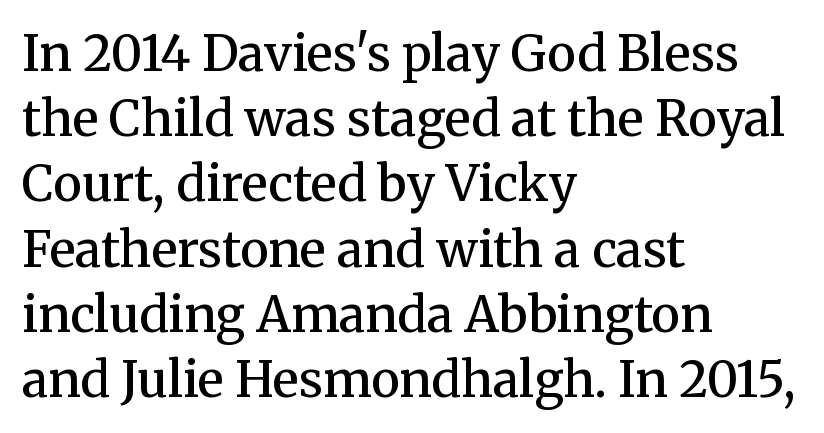
Vertical strokes here are truly vertical. Students, observe: this is what conventionally led text looks like. Unlike a clean sans, this face finishes its strokes with serifs. Quick note: underline off. Note the varied advance widths — an 'i' is clearly narrower than an 'm'. The typesetter chose a ragged-right arrangement here.
